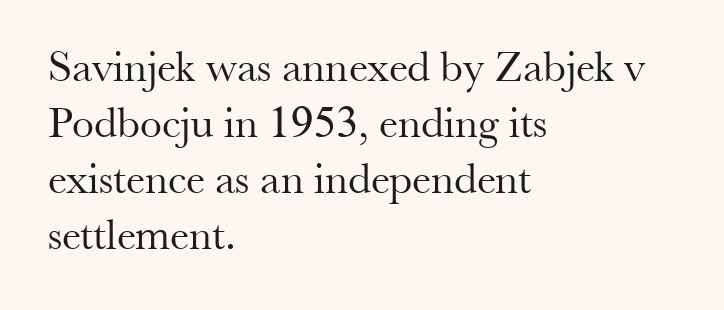
This rendering uses left alignment, leaving the right contour irregular. Quick note: not italic, upright. The specimen omits any rule beneath the text block's lines. A serif font was chosen for this passage. Unbolded letterforms with no extra heft. The letterforms sit shoulder to shoulder at normal distance.
